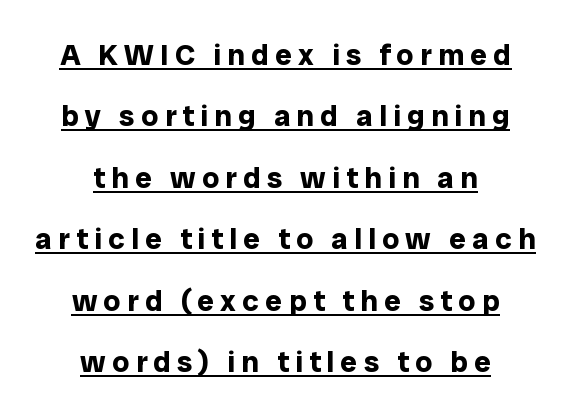
Q: Is the text bold? A: Yes.
Q: Is the text italic (slanted)? A: No, it is upright.
Q: Is the typeface a serif or a sans-serif typeface? A: Sans-serif.
Q: Is the text underlined? A: Yes.
Q: How is the paragraph aligned? A: Centered.
Q: Is the spacing between letters normal or unusually wide? A: Unusually wide.
Q: Is the spacing between lines tight, normal or loose? A: Loose.
Q: Width (condensed, normal, or wide)? A: Normal.
Q: Stroke contrast? A: Low.
Q: x-height? A: Medium.
Q: Monospaced? A: No.
